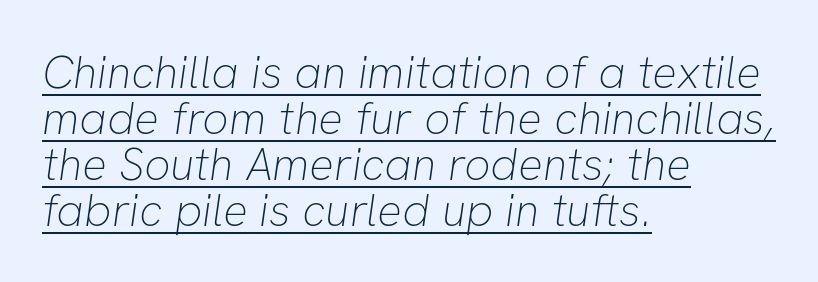
The image shows 46 px thin sans-serif type; set left-aligned, tight line spacing (1.0x), normal letter spacing, underlined; low stroke contrast and a medium x-height.
